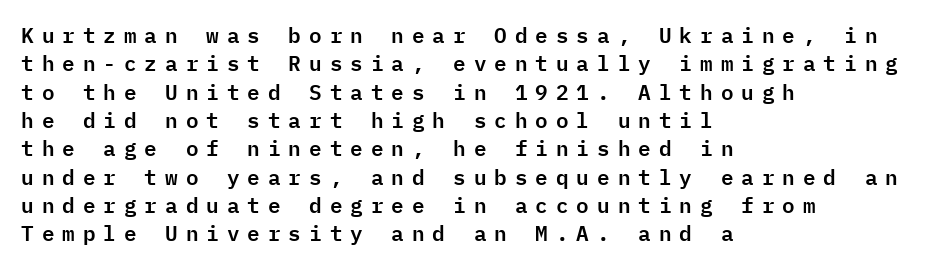
Honestly, the row spacing looks completely unremarkable. Ascenders rise straight up at ninety degrees. Display-style spreading of the glyphs; the letterfit is very open. Rule under the text: the space is simply empty.
